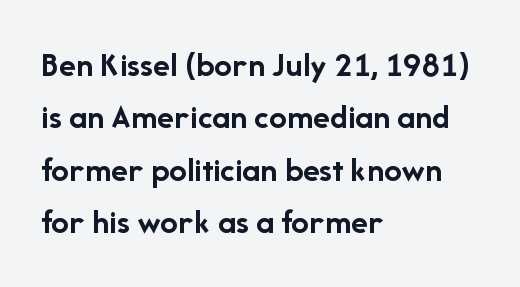
Decoration check: the copy has no underline. The sample has been set heavy, in full bold. Line starts are locked; line ends wander. Here the glyphs are tracked normally, forming tight word shapes.
